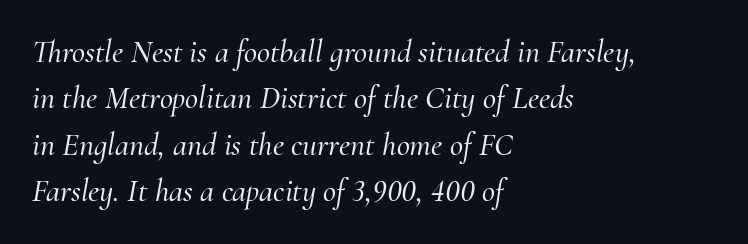
{"serif": "yes", "italic": "yes", "lean": "right", "slant_degrees": 10, "width": "normal", "stroke_contrast": "medium", "x_height": "small", "monospaced": "no", "underline": "no", "align": "left", "line_spacing": "normal", "line_spacing_ratio": 1.45, "letter_spacing": "normal", "letter_spacing_em": 0.0, "glyph_px": 32}
